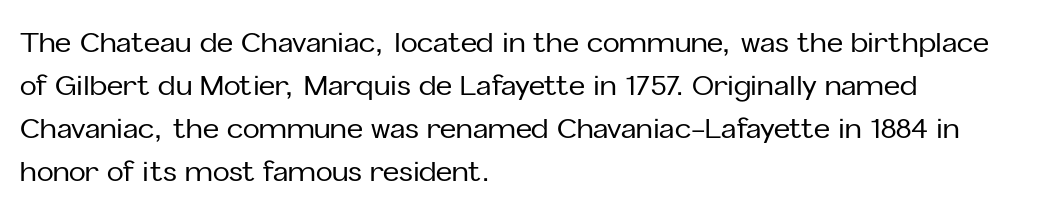
The image shows 28 px sans-serif type, upright; set left-aligned, normal line spacing (1.54x), normal letter spacing, not underlined; low stroke contrast and a medium x-height.
